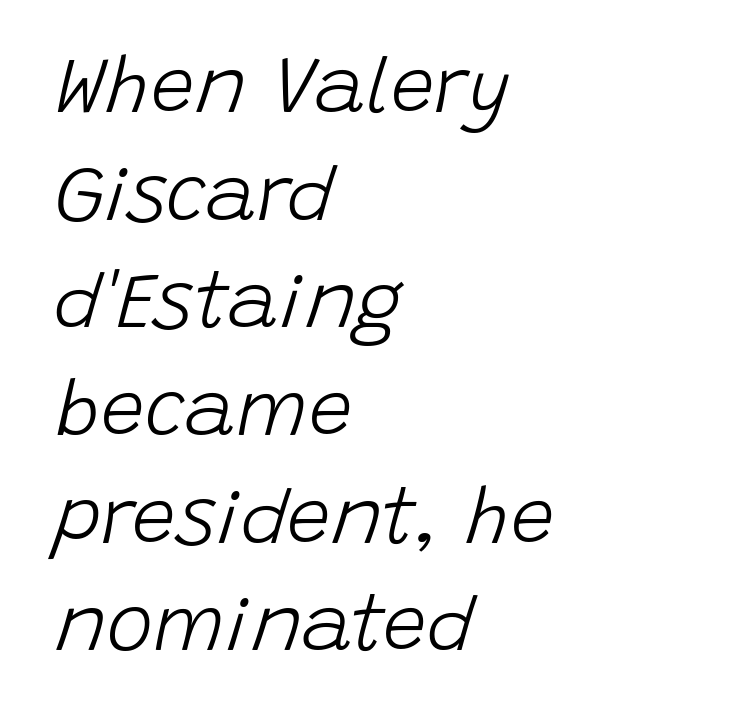
The image shows 78 px light type, italic (leaning right); set left-aligned, normal line spacing (1.38x), normal letter spacing, not underlined; low stroke contrast and a large x-height.
